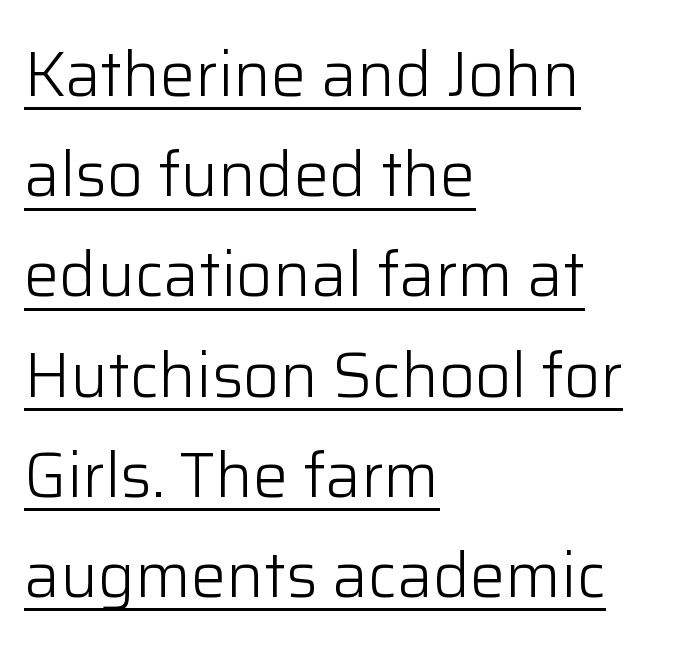
{"serif": "no", "italic": "no", "bold": "no", "weight": "light", "width": "normal", "stroke_contrast": "low", "x_height": "medium", "monospaced": "no", "underline": "yes", "align": "left", "line_spacing": "normal", "line_spacing_ratio": 1.59, "letter_spacing": "normal", "letter_spacing_em": 0.0, "glyph_px": 63}
